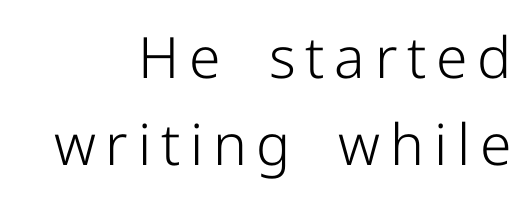
The image shows 57 px light sans-serif type, upright; set right-aligned, normal line spacing (1.53x), not underlined; low stroke contrast and a medium x-height.
